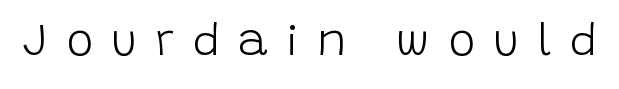
{"serif": "no", "italic": "no", "bold": "no", "weight": "light", "width": "normal", "stroke_contrast": "low", "x_height": "large", "monospaced": "no", "underline": "no", "letter_spacing": "wide", "letter_spacing_em": 0.4, "glyph_px": 45}
